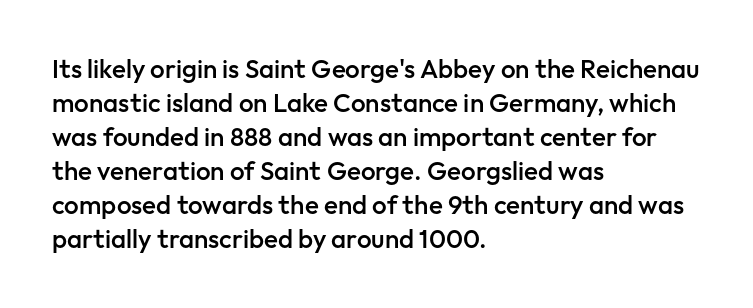
Each line starts at the same left margin while the right side varies. Short note: letters normally spaced. The passage shown is semibold, sitting just below true bold. Every stem runs plumb, perpendicular to the baseline.
